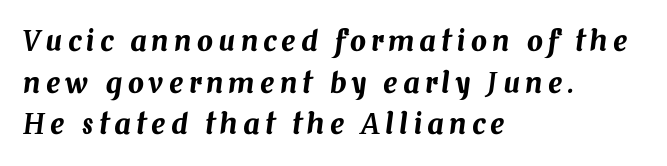
{"italic": "yes", "lean": "right", "slant_degrees": 7, "width": "normal", "stroke_contrast": "medium", "x_height": "medium", "monospaced": "no", "underline": "no", "align": "left", "line_spacing": "normal", "line_spacing_ratio": 1.49, "glyph_px": 28}
